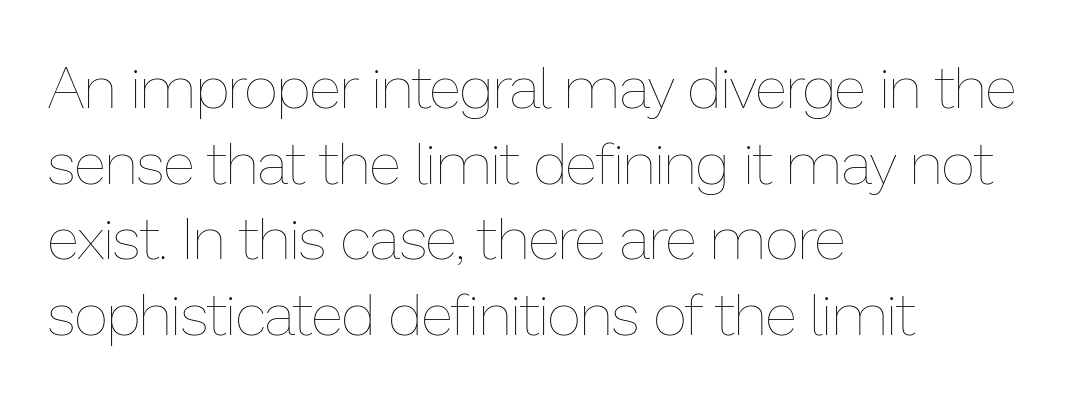
Looks like regular typesetting: each glyph gets only the width it needs. One glance says typical: line gaps are just what's usual. The space beneath each line is pristine and unruled. A quiet, ordinary-to-light weight characterises the typeface. Does extra space separate the letters? No, they use regular spacing. Notice how the passage keeps a crisp vertical edge on the left only.
